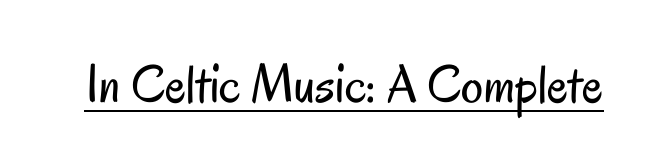
The image shows 55 px regular-weight, condensed sans-serif type, upright; set normal letter spacing, underlined; low stroke contrast and a small x-height.
